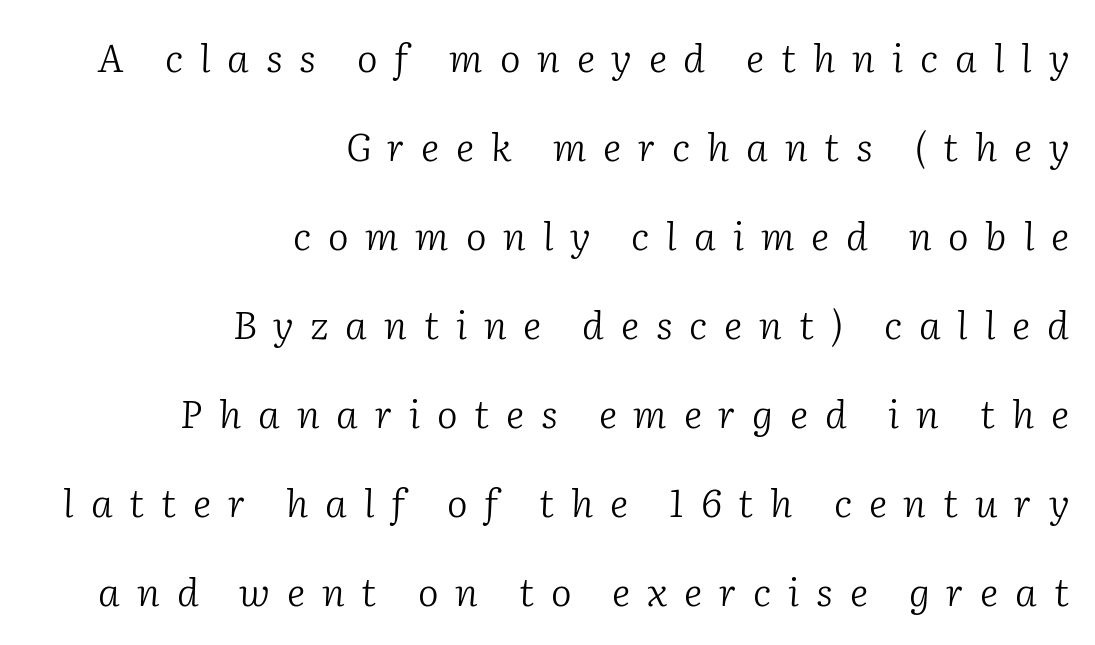
The typeface has the unassuming heft of standard copy or less. These lines are set flush right with a ragged left edge. The face used here is proportionally spaced, like ordinary book or web type. These lines stand farther apart than default settings would place them. Serifs: yes, visible at the terminals of the letterforms. Each word looks stretched out because of the extra space between its letters.
